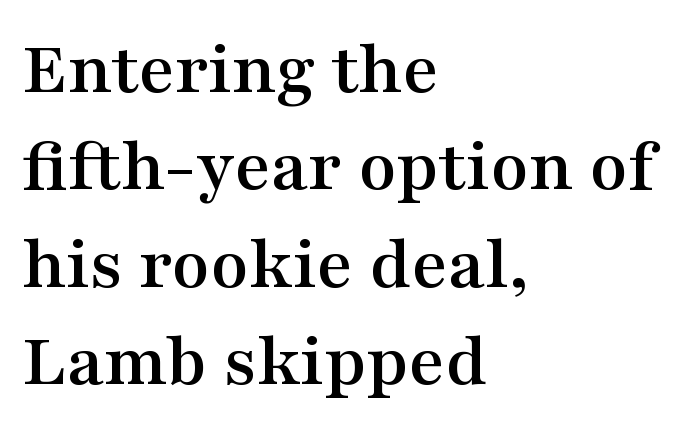
Each letter keeps its own natural width here, so spacing adapts to shape. Compared with typical paragraphs, the rows here are spaced about the same. These lines were composed using upright roman letters. Leftover space on each line is placed entirely after the last word. The foot of each line stays bare and open.
